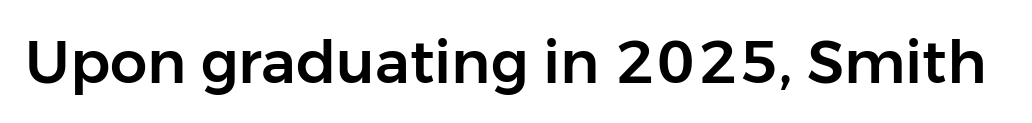
Q: Is the text italic (slanted)? A: No, it is upright.
Q: Is the typeface a serif or a sans-serif typeface? A: Sans-serif.
Q: Is the text underlined? A: No.
Q: Is the spacing between letters normal or unusually wide? A: Normal.
Q: Width (condensed, normal, or wide)? A: Normal.
Q: Stroke contrast? A: Low.
Q: x-height? A: Medium.
Q: Monospaced? A: No.
